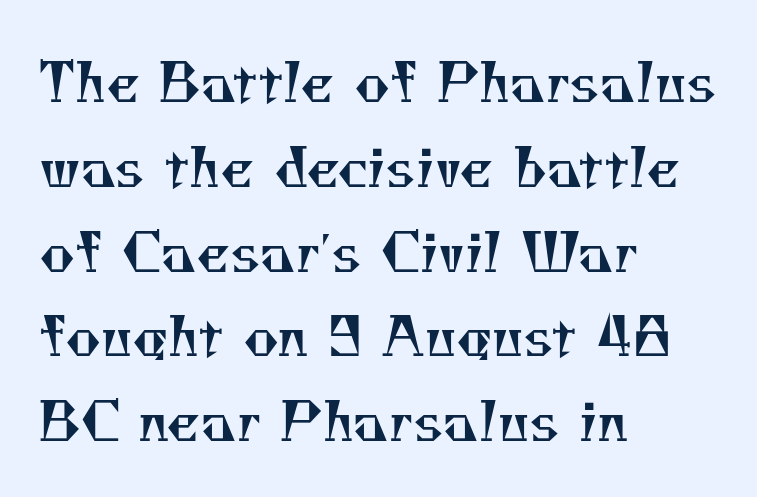
The image shows 54 px regular-weight serif type; set left-aligned, normal line spacing (1.57x), normal letter spacing, not underlined; medium stroke contrast and a small x-height.
